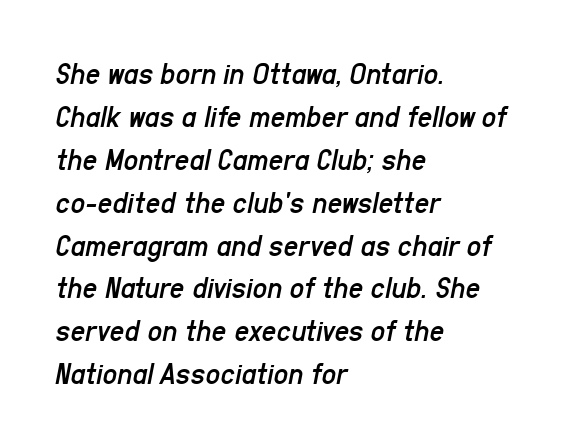
The image shows 32 px regular-weight, condensed type, italic (leaning right); set left-aligned, normal line spacing (1.34x), normal letter spacing, not underlined; low stroke contrast and a medium x-height.
